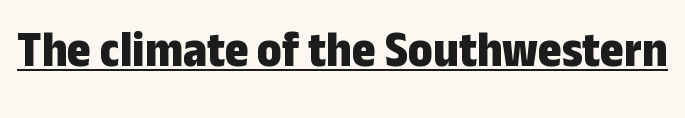
Underlining? Definitely there. No feet cap the strokes, marking this as sans-serif type. Posture: straight, roman, zero tilt. Bold? Absolutely — the strokes are thick and heavy. The letterforms sit shoulder to shoulder at normal distance.
